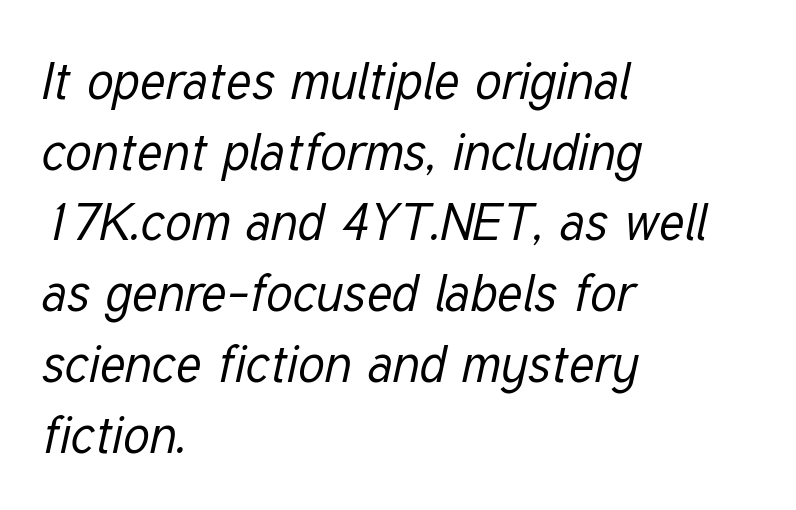
Q: Is the text bold? A: No.
Q: Is the text italic (slanted)? A: Yes, it leans right by about 12 degrees.
Q: Is the text underlined? A: No.
Q: How is the paragraph aligned? A: Left-aligned.
Q: Is the spacing between letters normal or unusually wide? A: Normal.
Q: Is the spacing between lines tight, normal or loose? A: Normal.
Q: Width (condensed, normal, or wide)? A: Condensed.
Q: Stroke contrast? A: Low.
Q: x-height? A: Medium.
Q: Monospaced? A: No.
